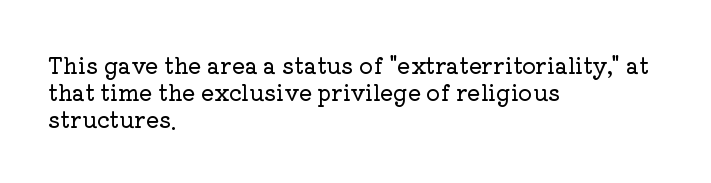
{"italic": "no", "underline": "no", "align": "left", "line_spacing_ratio": 1.22, "letter_spacing": "normal", "letter_spacing_em": 0.0, "glyph_px": 22}
